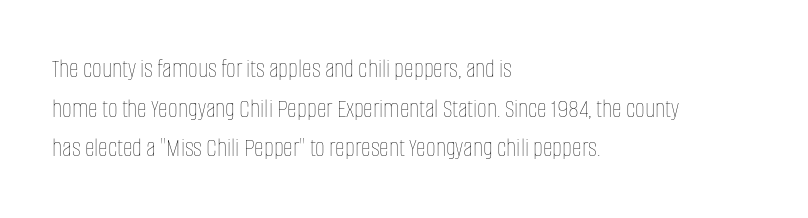
{"italic": "no", "bold": "no", "underline": "no", "align": "left", "line_spacing": "normal", "line_spacing_ratio": 1.47, "letter_spacing": "normal", "letter_spacing_em": 0.0, "glyph_px": 27}
